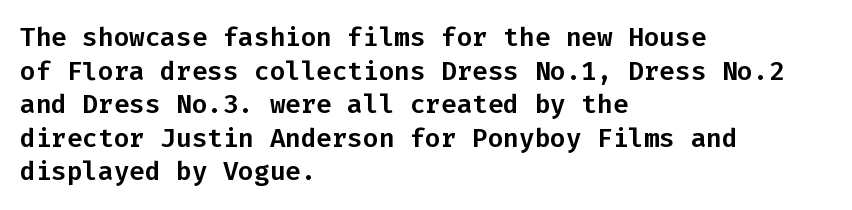
The image shows 26 px text type, upright; set left-aligned, normal line spacing (1.29x), normal letter spacing, not underlined.
